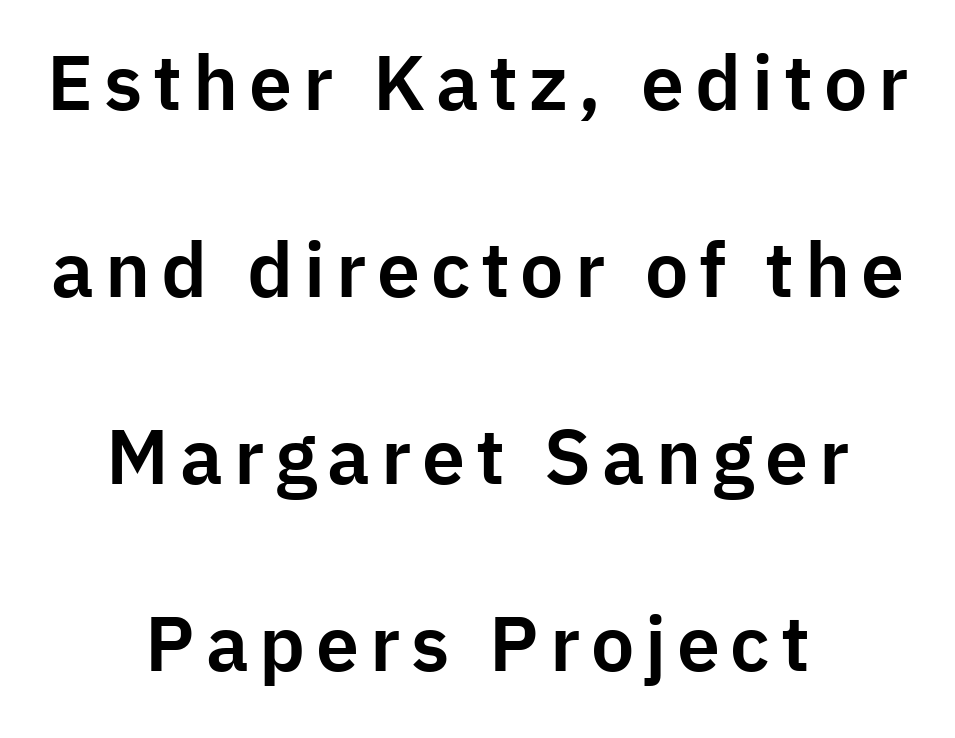
The image shows 77 px sans-serif type, upright; set centered, loose line spacing (2.43x), not underlined; low stroke contrast and a medium x-height.
